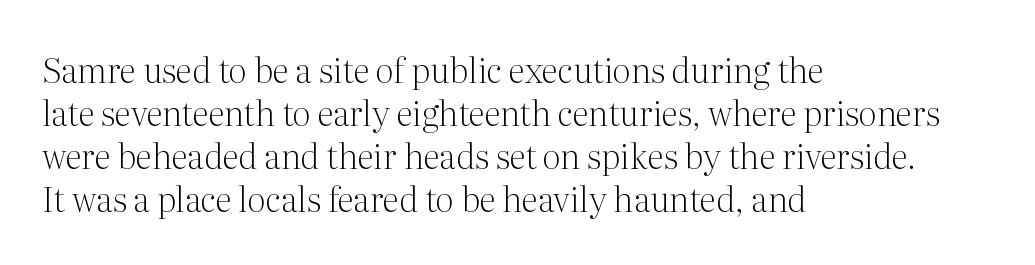
Little horizontal feet cap the strokes, marking this as serif type. Unmarked baselines from the first word to the last. Honestly, the letter spacing is just normal — you wouldn't notice it. Nope, not italic — everything's standing straight. These lines are rendered in a variable-pitch font. In CSS terms this would be text-align: left.
